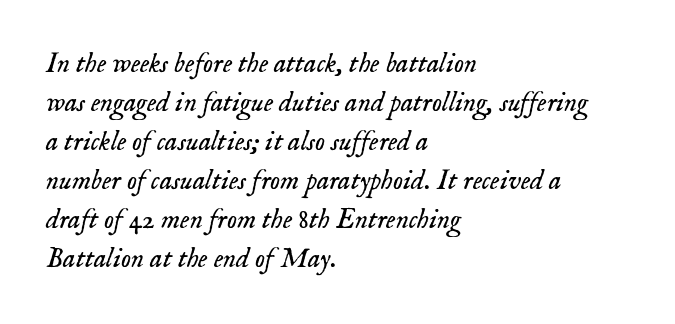
The image shows 28 px light serif type, italic (leaning right); set left-aligned, normal line spacing (1.39x), normal letter spacing, not underlined; low stroke contrast and a small x-height.
